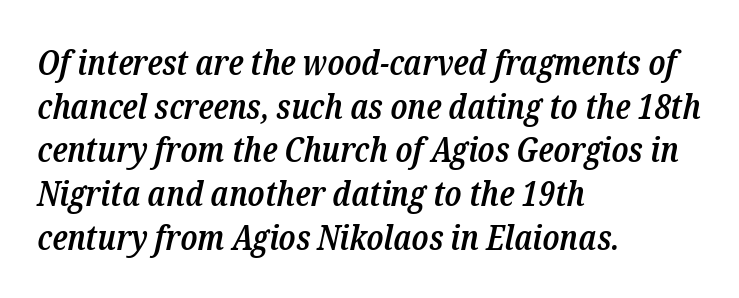
Q: Is the text bold? A: Semi-bold.
Q: Is the text italic (slanted)? A: Yes, it leans right by about 12 degrees.
Q: Is the typeface a serif or a sans-serif typeface? A: Serif.
Q: Is the text underlined? A: No.
Q: How is the paragraph aligned? A: Left-aligned.
Q: Is the spacing between letters normal or unusually wide? A: Normal.
Q: Is the spacing between lines tight, normal or loose? A: Normal.
Q: Width (condensed, normal, or wide)? A: Condensed.
Q: Stroke contrast? A: Low.
Q: x-height? A: Medium.
Q: Monospaced? A: No.
